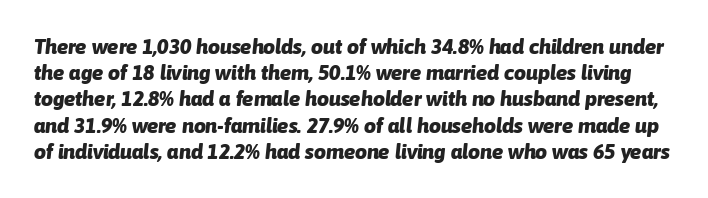
The image shows 21 px bold type, italic (leaning right); set normal line spacing (1.25x), normal letter spacing, not underlined.
